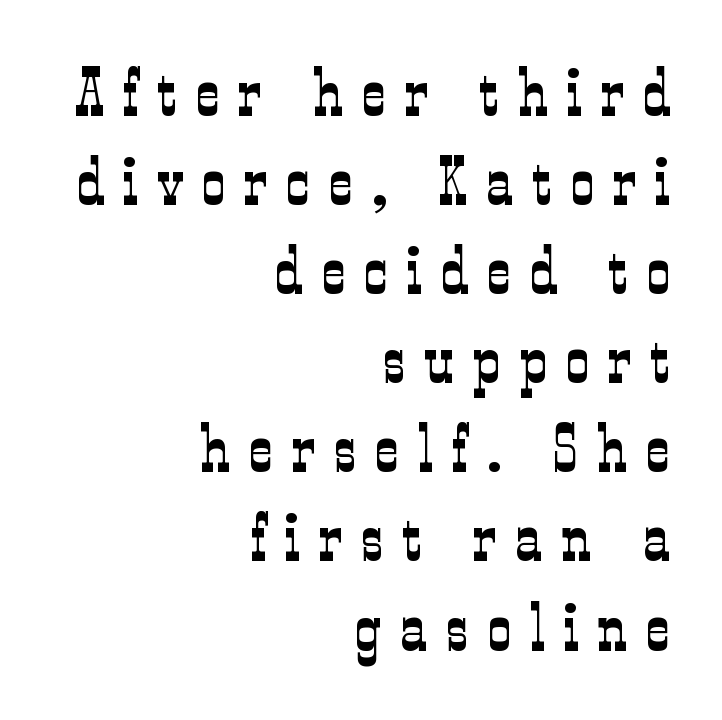
The image shows 66 px light, condensed serif type, upright; set right-aligned, normal line spacing (1.35x), unusually wide letter spacing (+0.29 em), not underlined; low stroke contrast and a medium x-height.
